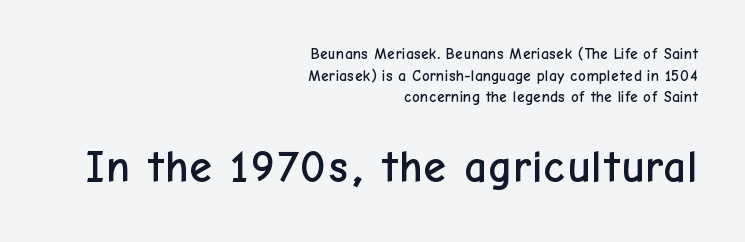
{"serif": "no", "italic": "no", "width": "normal", "stroke_contrast": "low", "x_height": "medium", "monospaced": "no", "underline": "no", "align": "right", "line_spacing": "normal", "line_spacing_ratio": 1.45, "letter_spacing": "normal", "letter_spacing_em": 0.0, "larger_block": "second", "size_ratio": 3.0, "glyph_px": 45}
